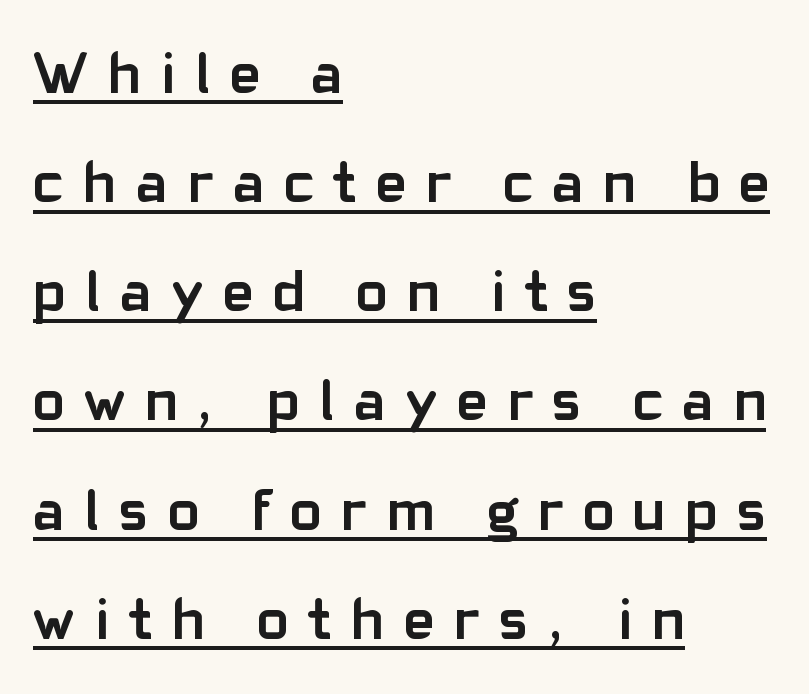
Q: Is the text bold? A: Yes.
Q: Is the text italic (slanted)? A: No, it is upright.
Q: Is the typeface a serif or a sans-serif typeface? A: Sans-serif.
Q: Is the text underlined? A: Yes.
Q: How is the paragraph aligned? A: Left-aligned.
Q: Is the spacing between letters normal or unusually wide? A: Unusually wide.
Q: Width (condensed, normal, or wide)? A: Normal.
Q: Stroke contrast? A: Low.
Q: x-height? A: Medium.
Q: Monospaced? A: No.
